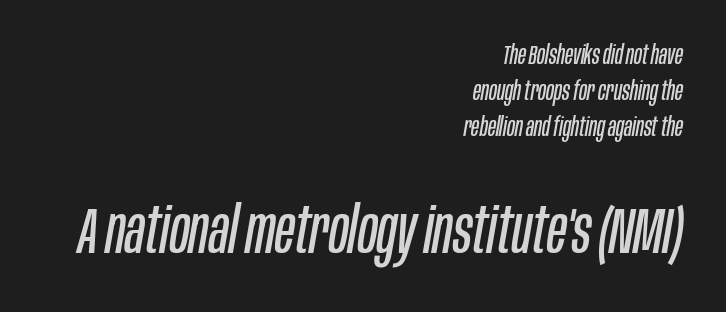
Q: Is the text bold? A: No.
Q: Is the text italic (slanted)? A: Yes, it leans right by about 10 degrees.
Q: Is the text underlined? A: No.
Q: How is the paragraph aligned? A: Right-aligned.
Q: Is the spacing between letters normal or unusually wide? A: Normal.
Q: Is the spacing between lines tight, normal or loose? A: Normal.
Q: Which block of text is set in a larger size, the first (top) or the second (bottom)? A: The second (bottom) one.
Q: Width (condensed, normal, or wide)? A: Condensed.
Q: Stroke contrast? A: Low.
Q: x-height? A: Large.
Q: Monospaced? A: No.
